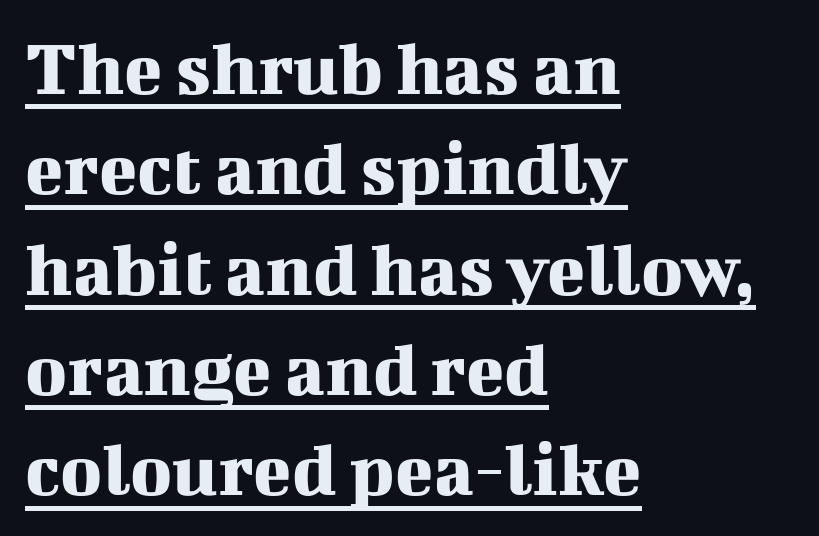
The image shows 79 px serif type, upright; set left-aligned, normal line spacing (1.27x), normal letter spacing, underlined; medium stroke contrast and a medium x-height.
